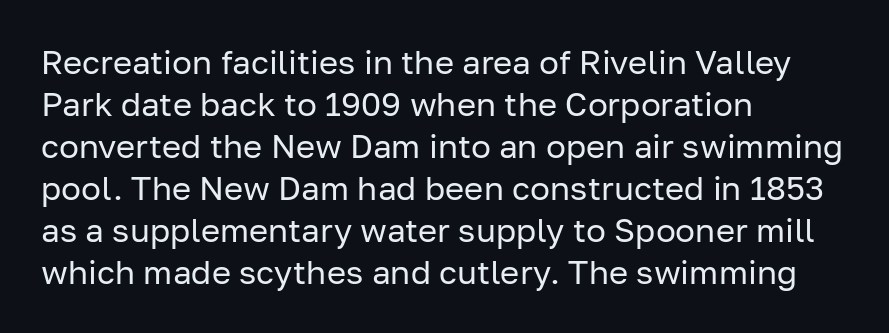
Is the letter spacing exaggerated? No — it looks like the ordinary default. A clean baseline with only descenders dipping below it. The face used here is a sans, in the tradition of grotesques and geometrics. Caption: face not bold, strokes unweighted. This sample is left-justified, so line endings fall wherever the words run out. Notice how descenders clear the ascenders below comfortably — that's standard leading.
